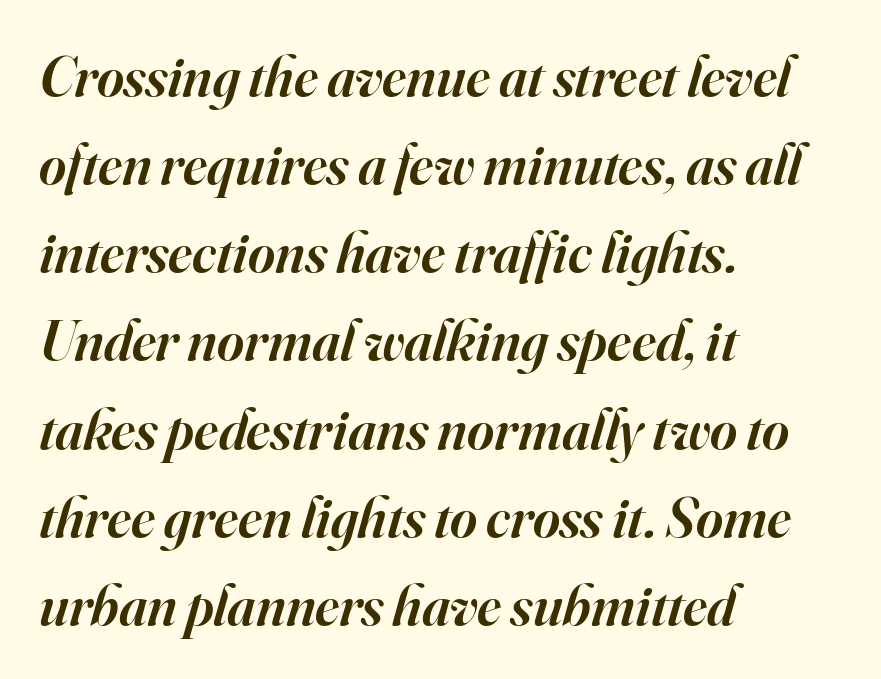
The image shows 58 px semibold serif type, italic (leaning right); set left-aligned, normal line spacing (1.52x), normal letter spacing, not underlined; high stroke contrast and a small x-height.
